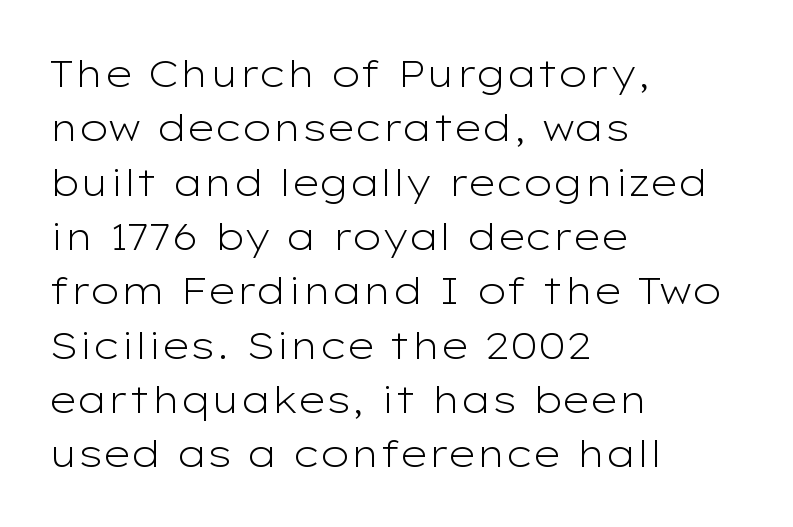
{"serif": "no", "italic": "no", "bold": "no", "weight": "light", "width": "wide", "stroke_contrast": "low", "x_height": "medium", "monospaced": "no", "underline": "no", "align": "left", "line_spacing": "normal", "line_spacing_ratio": 1.43, "letter_spacing": "normal", "letter_spacing_em": 0.0, "glyph_px": 38}
